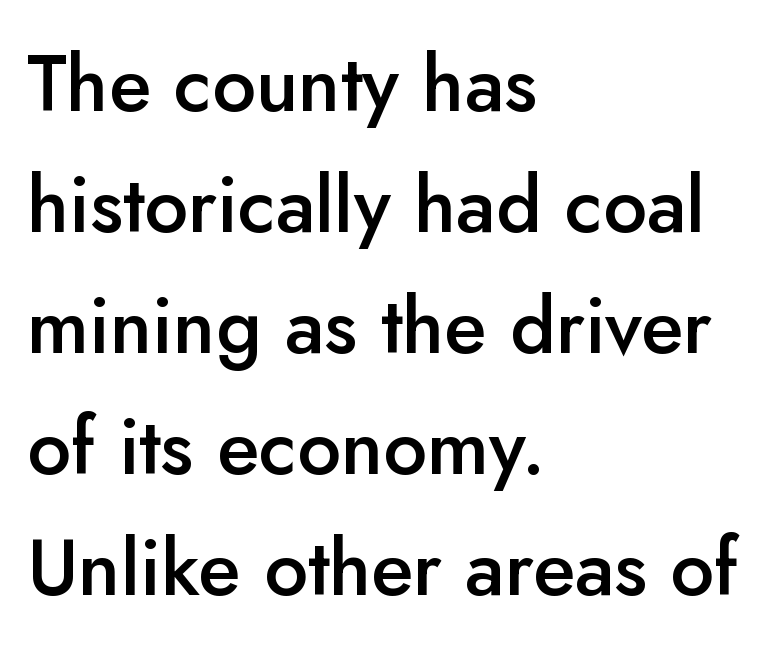
{"serif": "no", "italic": "no", "bold": "semi", "weight": "semibold", "width": "normal", "stroke_contrast": "low", "x_height": "small", "monospaced": "no", "underline": "no", "align": "left", "line_spacing": "normal", "line_spacing_ratio": 1.55, "letter_spacing": "normal", "letter_spacing_em": 0.0, "glyph_px": 78}
